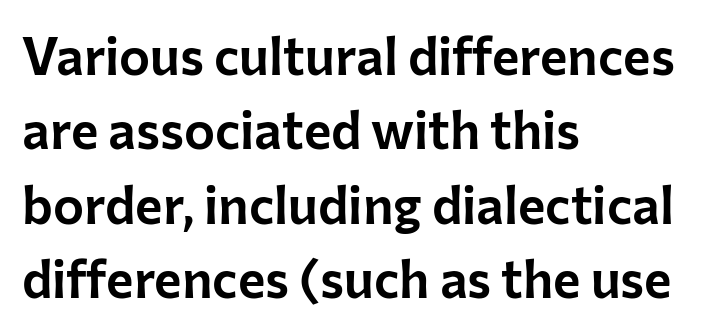
The image shows 52 px sans-serif type, upright; set left-aligned, normal line spacing (1.43x), normal letter spacing, not underlined; low stroke contrast and a medium x-height.
